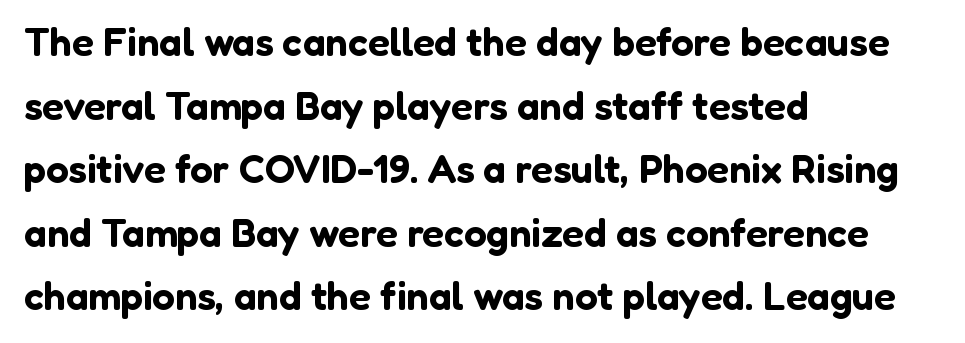
The image shows 40 px sans-serif type, upright; set left-aligned, normal line spacing (1.59x), normal letter spacing, not underlined; low stroke contrast and a medium x-height.
